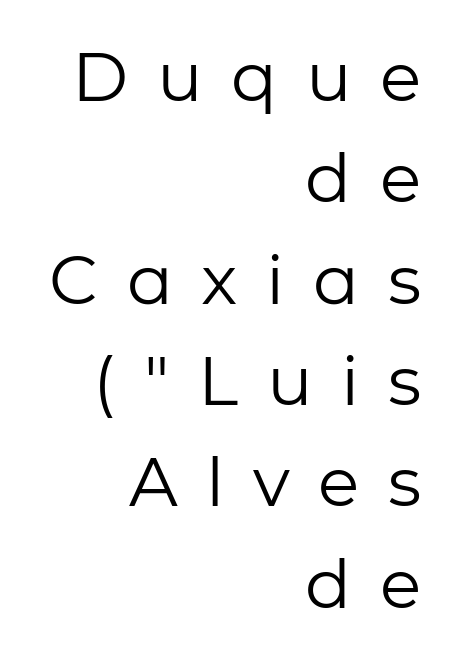
Ordinary non-slanted type is in use. Just letters on the line, the space beneath them empty. The passage shown stacks its lines at a standard gap. The text was rendered using a sans face with plain stroke endings. The passage shown is typed in a proportional face where columns would drift.
